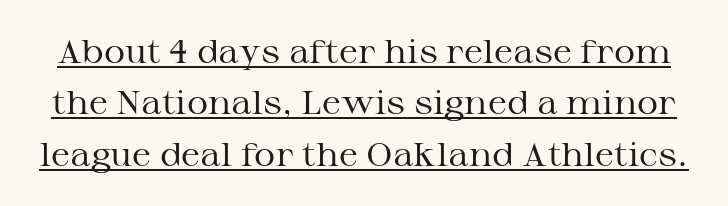
{"serif": "yes", "italic": "no", "bold": "no", "weight": "regular", "width": "wide", "stroke_contrast": "medium", "x_height": "medium", "monospaced": "no", "underline": "yes", "line_spacing": "normal", "line_spacing_ratio": 1.56, "letter_spacing": "normal", "letter_spacing_em": 0.0, "glyph_px": 33}
